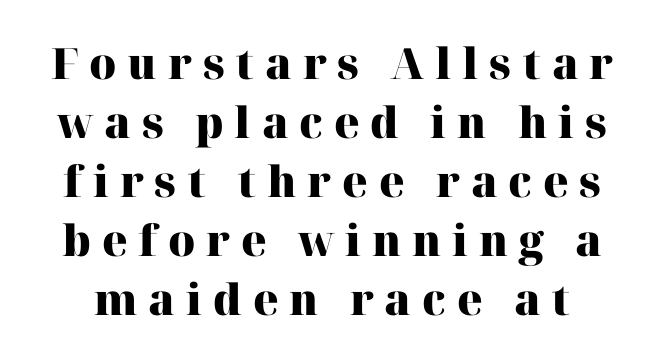
The image shows 43 px heavy serif type, upright; set normal line spacing (1.37x), unusually wide letter spacing (+0.25 em), not underlined; high stroke contrast and a medium x-height.
